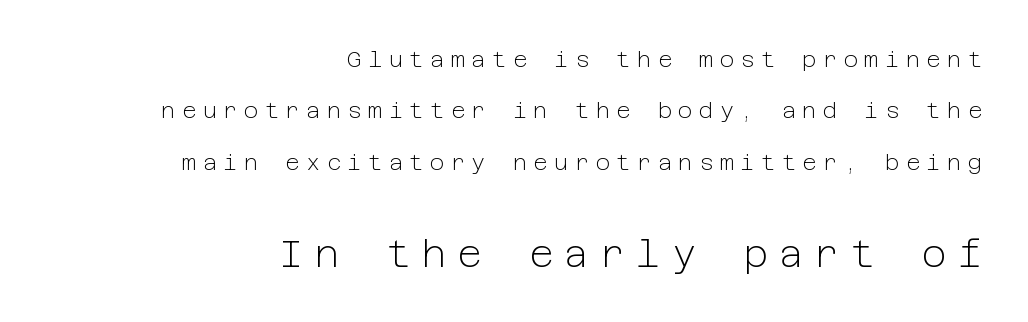
{"serif": "no", "italic": "no", "bold": "no", "weight": "light", "width": "normal", "stroke_contrast": "low", "x_height": "medium", "underline": "no", "align": "right", "line_spacing": "loose", "line_spacing_ratio": 2.34, "letter_spacing": "wide", "letter_spacing_em": 0.29, "larger_block": "second", "size_ratio": 1.73, "glyph_px": 38}
